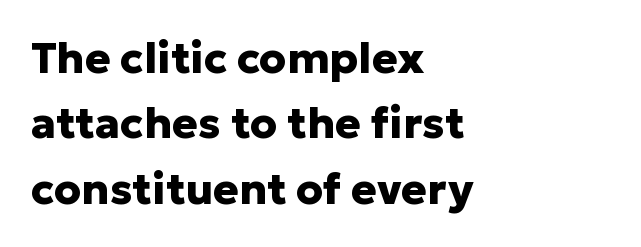
Q: Is the text bold? A: Yes.
Q: Is the text italic (slanted)? A: No, it is upright.
Q: Is the typeface a serif or a sans-serif typeface? A: Sans-serif.
Q: Is the text underlined? A: No.
Q: How is the paragraph aligned? A: Left-aligned.
Q: Is the spacing between letters normal or unusually wide? A: Normal.
Q: Is the spacing between lines tight, normal or loose? A: Normal.
Q: Width (condensed, normal, or wide)? A: Normal.
Q: Stroke contrast? A: Low.
Q: x-height? A: Medium.
Q: Monospaced? A: No.
